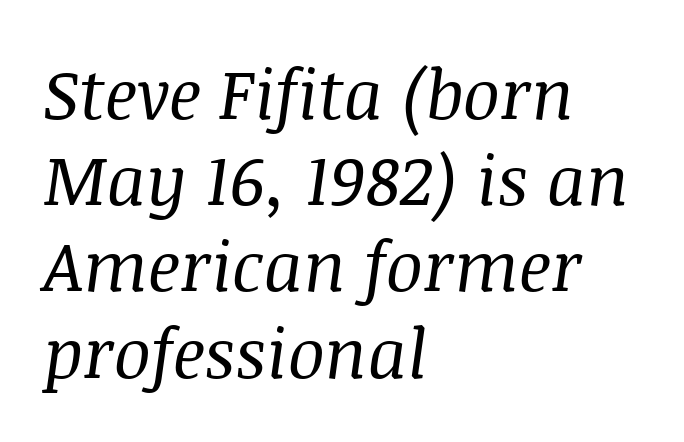
{"serif": "yes", "italic": "yes", "lean": "right", "slant_degrees": 8, "bold": "no", "weight": "regular", "width": "normal", "stroke_contrast": "medium", "x_height": "large", "monospaced": "no", "underline": "no", "align": "left", "line_spacing": "normal", "line_spacing_ratio": 1.25, "letter_spacing": "normal", "letter_spacing_em": 0.0, "glyph_px": 69}
